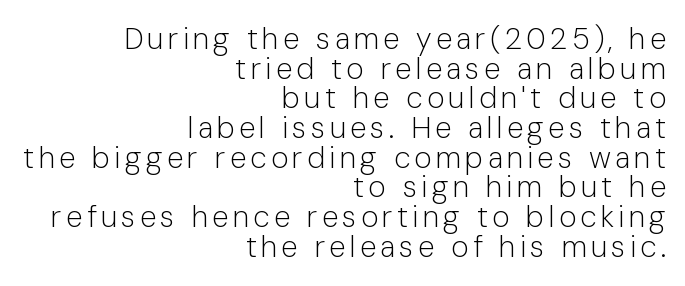
The image shows 30 px light sans-serif type, upright; set right-aligned, tight line spacing (0.99x), not underlined; low stroke contrast and a medium x-height.
